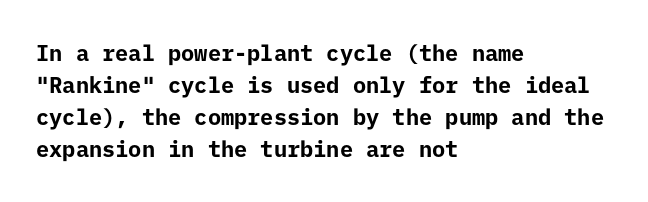
Q: Is the text bold? A: Yes.
Q: Is the text italic (slanted)? A: No, it is upright.
Q: Is the text underlined? A: No.
Q: How is the paragraph aligned? A: Left-aligned.
Q: Is the spacing between letters normal or unusually wide? A: Normal.
Q: Is the spacing between lines tight, normal or loose? A: Normal.
